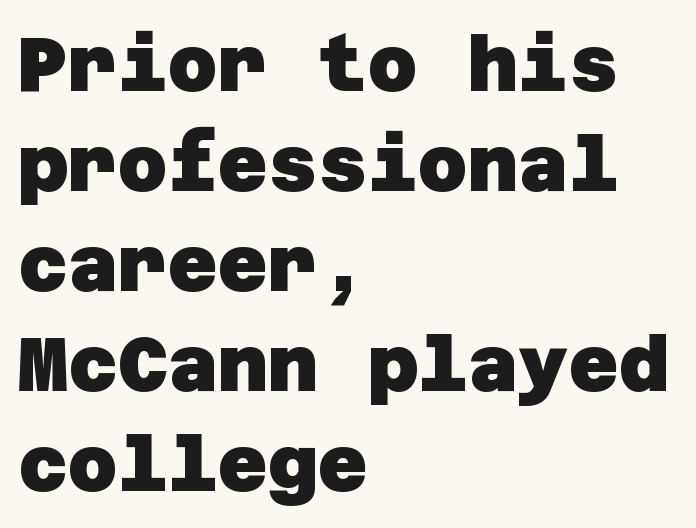
The image shows 77 px heavy sans-serif type; set left-aligned, normal line spacing (1.3x), normal letter spacing, not underlined; low stroke contrast and a large x-height.
